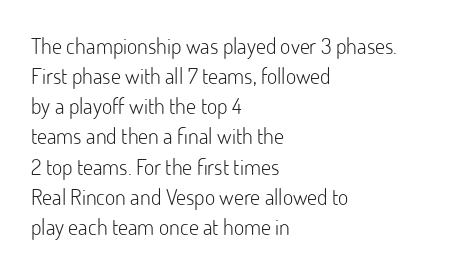
Q: Is the text bold? A: No.
Q: Is the text italic (slanted)? A: No, it is upright.
Q: Is the text underlined? A: No.
Q: How is the paragraph aligned? A: Left-aligned.
Q: Is the spacing between letters normal or unusually wide? A: Normal.
Q: Is the spacing between lines tight, normal or loose? A: Normal.
